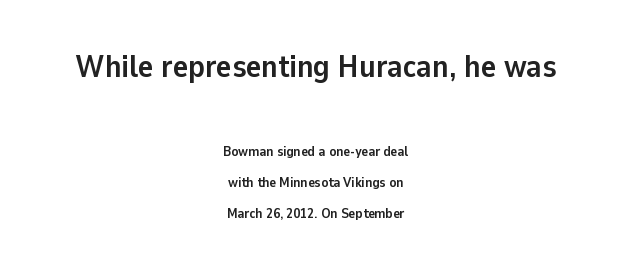
Q: Is the text bold? A: Yes.
Q: Is the text italic (slanted)? A: No, it is upright.
Q: Is the typeface a serif or a sans-serif typeface? A: Sans-serif.
Q: Is the text underlined? A: No.
Q: How is the paragraph aligned? A: Centered.
Q: Is the spacing between letters normal or unusually wide? A: Normal.
Q: Is the spacing between lines tight, normal or loose? A: Loose.
Q: Which block of text is set in a larger size, the first (top) or the second (bottom)? A: The first (top) one.
Q: Width (condensed, normal, or wide)? A: Normal.
Q: Stroke contrast? A: Low.
Q: x-height? A: Medium.
Q: Monospaced? A: No.
